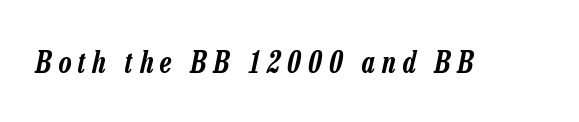
Just letters on the line, the space beneath them empty. Here the glyphs are tracked loosely, breaking word shapes into spaced letters. The letters advance in unequal steps, a hallmark of proportional type. When letters slant like this, we call the style italic.
